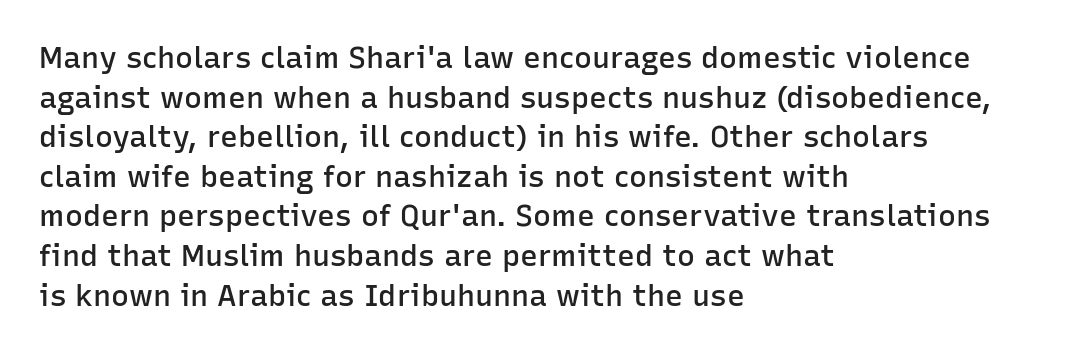
{"serif": "no", "italic": "no", "bold": "semi", "weight": "semibold", "width": "normal", "stroke_contrast": "low", "x_height": "medium", "monospaced": "no", "underline": "no", "align": "left", "line_spacing": "normal", "line_spacing_ratio": 1.32, "letter_spacing": "normal", "letter_spacing_em": 0.0, "glyph_px": 30}
